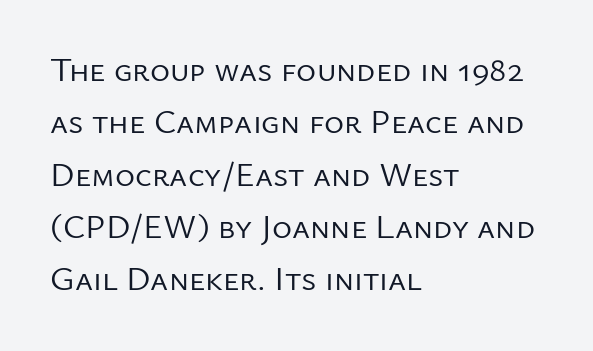
The image shows 34 px regular-weight sans-serif type, upright; set left-aligned, normal line spacing (1.54x), normal letter spacing, not underlined; low stroke contrast and a medium x-height.
